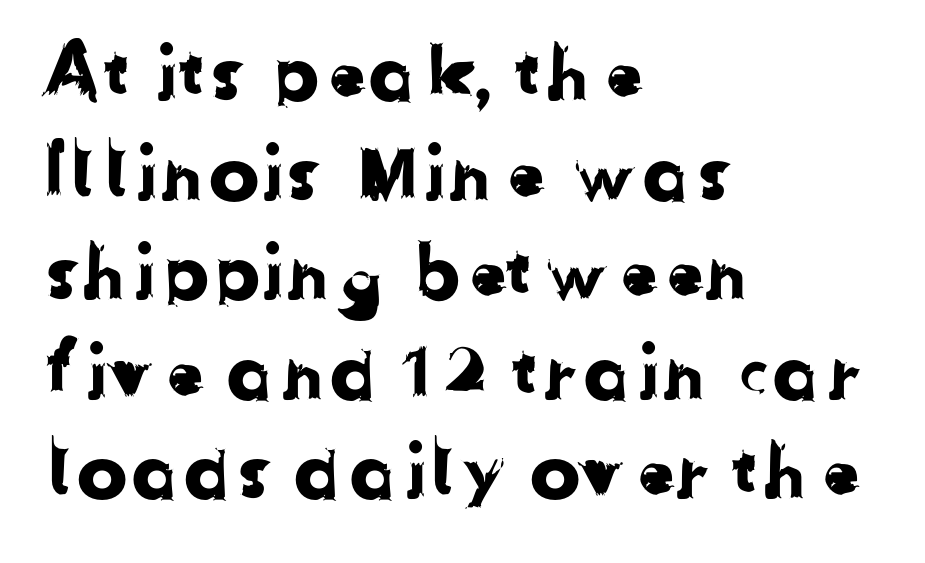
The image shows 76 px sans-serif type; set left-aligned, normal line spacing (1.31x), normal letter spacing, not underlined; low stroke contrast and a medium x-height.
